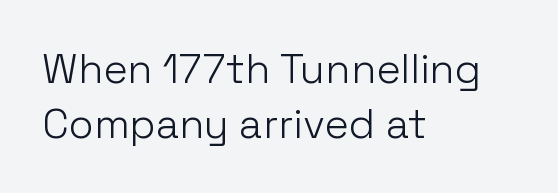
Q: Is the text bold? A: No.
Q: Is the text italic (slanted)? A: No, it is upright.
Q: Is the typeface a serif or a sans-serif typeface? A: Sans-serif.
Q: Is the text underlined? A: No.
Q: How is the paragraph aligned? A: Left-aligned.
Q: Is the spacing between letters normal or unusually wide? A: Normal.
Q: Is the spacing between lines tight, normal or loose? A: Normal.
Q: Width (condensed, normal, or wide)? A: Normal.
Q: Stroke contrast? A: Low.
Q: x-height? A: Medium.
Q: Monospaced? A: No.
